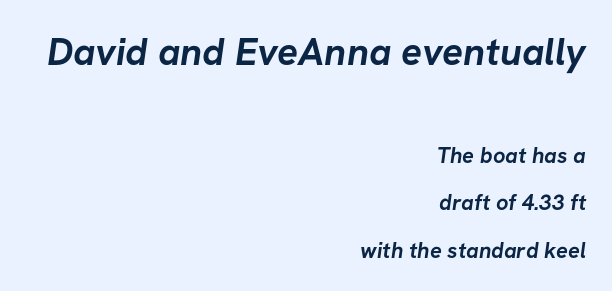
The image shows 39 px semibold sans-serif type; set right-aligned, loose line spacing (2.15x), normal letter spacing, not underlined; the first (top) block is 1.77x larger; low stroke contrast and a medium x-height.
